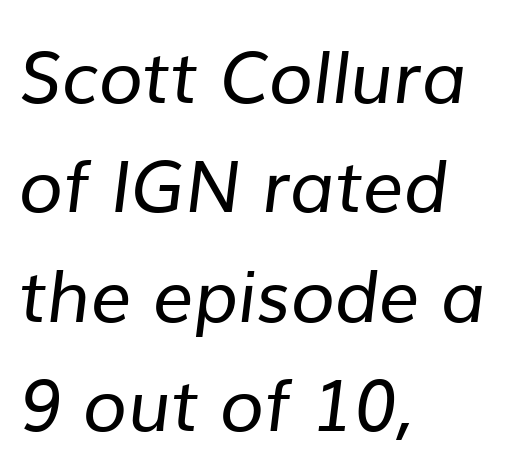
{"serif": "no", "bold": "no", "weight": "regular", "width": "normal", "stroke_contrast": "low", "x_height": "medium", "monospaced": "no", "underline": "no", "align": "left", "line_spacing": "normal", "line_spacing_ratio": 1.52, "letter_spacing": "normal", "letter_spacing_em": 0.0, "glyph_px": 72}
